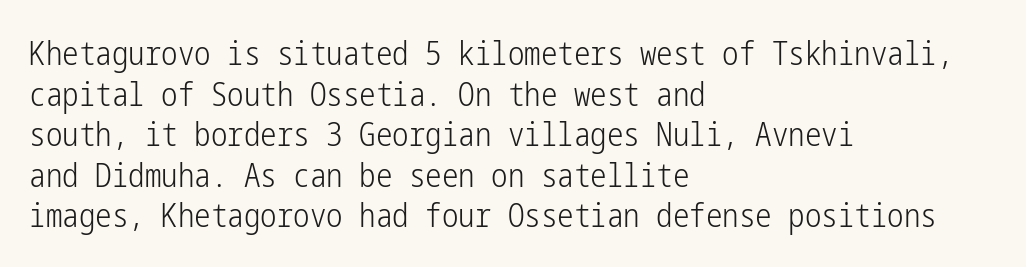
Q: Is the text bold? A: No.
Q: Is the text italic (slanted)? A: No, it is upright.
Q: Is the typeface a serif or a sans-serif typeface? A: Sans-serif.
Q: Is the text underlined? A: No.
Q: How is the paragraph aligned? A: Left-aligned.
Q: Is the spacing between letters normal or unusually wide? A: Normal.
Q: Width (condensed, normal, or wide)? A: Condensed.
Q: Stroke contrast? A: Low.
Q: x-height? A: Medium.
